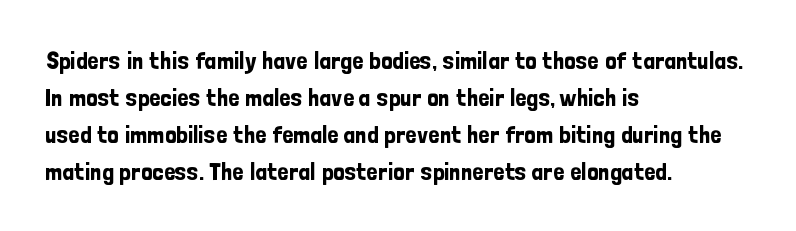
{"italic": "no", "underline": "no", "align": "left", "line_spacing": "normal", "line_spacing_ratio": 1.48, "letter_spacing": "normal", "letter_spacing_em": 0.0, "glyph_px": 25}
